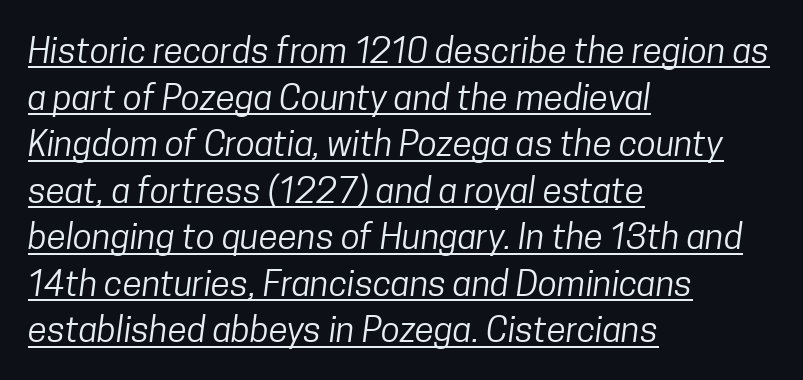
The face used here appears with an underline applied. The rows are spaced the way most documents space them. A student would call this left alignment; a typographer would say flush left, rag right. Here the designer chose a conventional face with non-uniform glyph widths. Default kerning and tracking; the words read as compact shapes.
